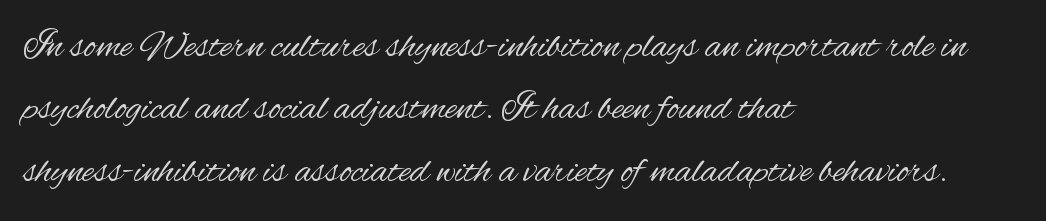
The image shows 40 px regular-weight, condensed sans-serif type; set left-aligned, normal line spacing (1.56x), normal letter spacing, not underlined; medium stroke contrast and a small x-height.
